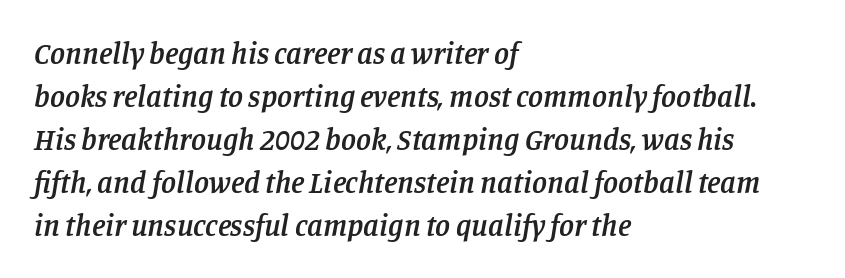
{"serif": "yes", "italic": "yes", "lean": "right", "slant_degrees": 11, "bold": "semi", "weight": "semibold", "width": "normal", "stroke_contrast": "low", "x_height": "large", "monospaced": "no", "underline": "no", "align": "left", "line_spacing": "normal", "line_spacing_ratio": 1.43, "letter_spacing": "normal", "letter_spacing_em": 0.0, "glyph_px": 30}
